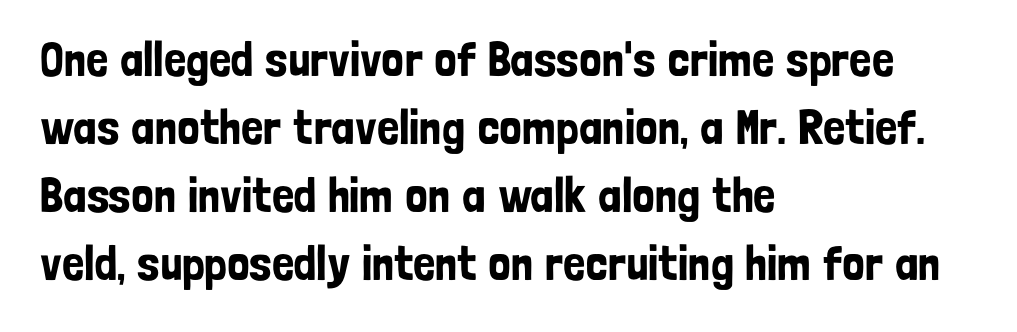
Q: Is the text italic (slanted)? A: No, it is upright.
Q: Is the typeface a serif or a sans-serif typeface? A: Sans-serif.
Q: Is the text underlined? A: No.
Q: How is the paragraph aligned? A: Left-aligned.
Q: Is the spacing between letters normal or unusually wide? A: Normal.
Q: Is the spacing between lines tight, normal or loose? A: Normal.
Q: Width (condensed, normal, or wide)? A: Condensed.
Q: Stroke contrast? A: Low.
Q: x-height? A: Medium.
Q: Monospaced? A: No.
